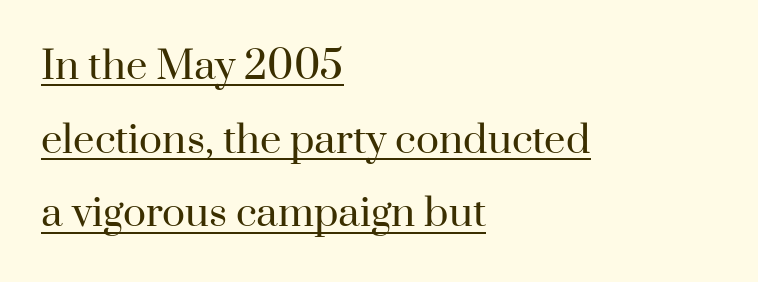
{"serif": "yes", "italic": "no", "bold": "no", "weight": "regular", "width": "normal", "stroke_contrast": "high", "x_height": "small", "monospaced": "no", "underline": "yes", "align": "left", "line_spacing": "loose", "line_spacing_ratio": 1.94, "letter_spacing": "normal", "letter_spacing_em": 0.0, "glyph_px": 38}
